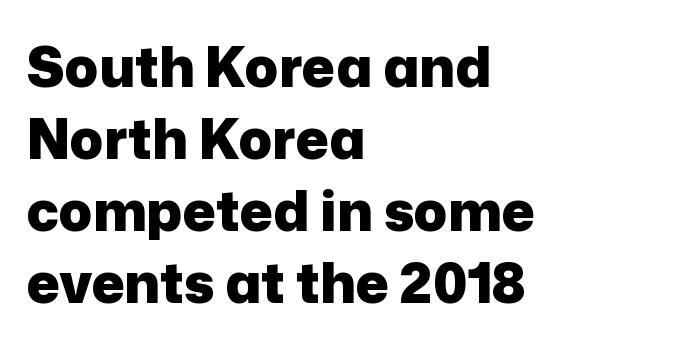
{"serif": "no", "italic": "no", "bold": "yes", "weight": "heavy", "width": "normal", "stroke_contrast": "low", "x_height": "medium", "monospaced": "no", "underline": "no", "align": "left", "line_spacing": "normal", "line_spacing_ratio": 1.31, "letter_spacing": "normal", "letter_spacing_em": 0.0, "glyph_px": 55}
